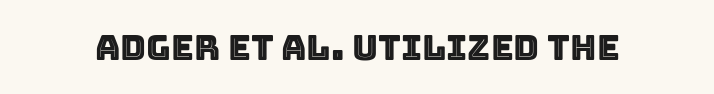
{"italic": "no", "width": "normal", "x_height": "large", "monospaced": "no", "underline": "no", "letter_spacing": "normal", "letter_spacing_em": 0.0, "glyph_px": 35}
